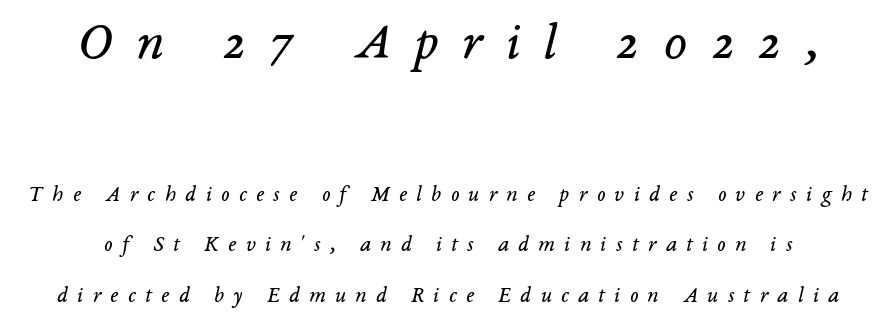
Q: Is the text bold? A: No.
Q: Is the text italic (slanted)? A: Yes, it leans right by about 14 degrees.
Q: Is the typeface a serif or a sans-serif typeface? A: Serif.
Q: Is the text underlined? A: No.
Q: Is the spacing between letters normal or unusually wide? A: Unusually wide.
Q: Is the spacing between lines tight, normal or loose? A: Loose.
Q: Which block of text is set in a larger size, the first (top) or the second (bottom)? A: The first (top) one.
Q: Width (condensed, normal, or wide)? A: Normal.
Q: Stroke contrast? A: Low.
Q: x-height? A: Medium.
Q: Monospaced? A: No.
